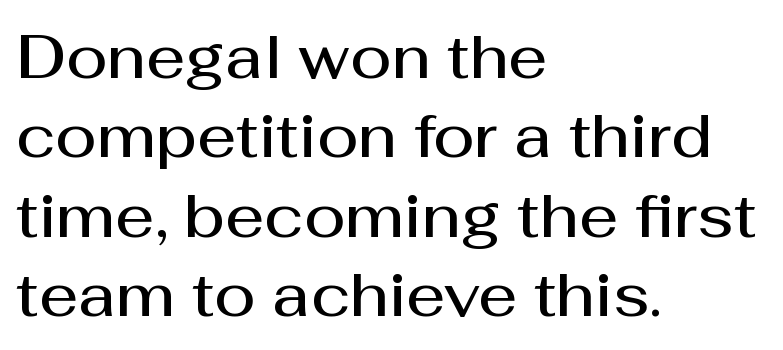
Observe the ordinary spacing: letters are neighbours, not strangers. The line-height multiplier appears to be the usual default. The passage shown is typed in a proportional face where columns would drift. Alignment: flush left. Quick note: underline off. The glyphs in this specimen are sans serif.
